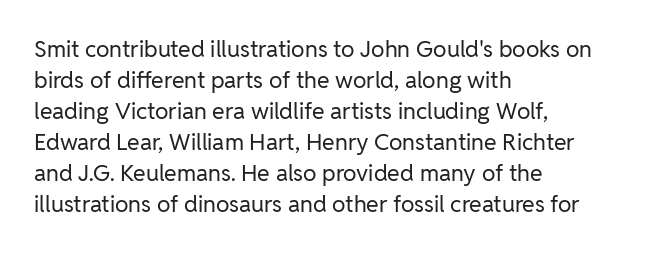
{"italic": "no", "bold": "no", "underline": "no", "align": "left", "line_spacing": "normal", "line_spacing_ratio": 1.35, "letter_spacing": "normal", "letter_spacing_em": 0.0, "glyph_px": 23}
